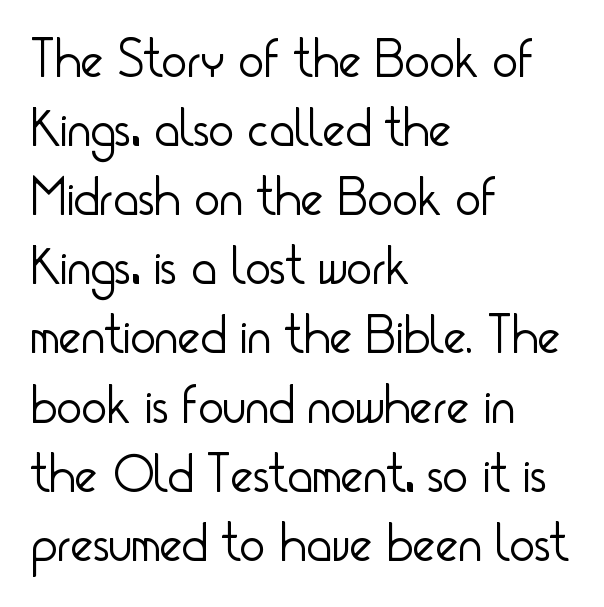
Q: Is the text bold? A: No.
Q: Is the text italic (slanted)? A: No, it is upright.
Q: Is the typeface a serif or a sans-serif typeface? A: Sans-serif.
Q: Is the text underlined? A: No.
Q: How is the paragraph aligned? A: Left-aligned.
Q: Is the spacing between letters normal or unusually wide? A: Normal.
Q: Is the spacing between lines tight, normal or loose? A: Normal.
Q: Width (condensed, normal, or wide)? A: Condensed.
Q: Stroke contrast? A: Low.
Q: x-height? A: Small.
Q: Monospaced? A: No.
